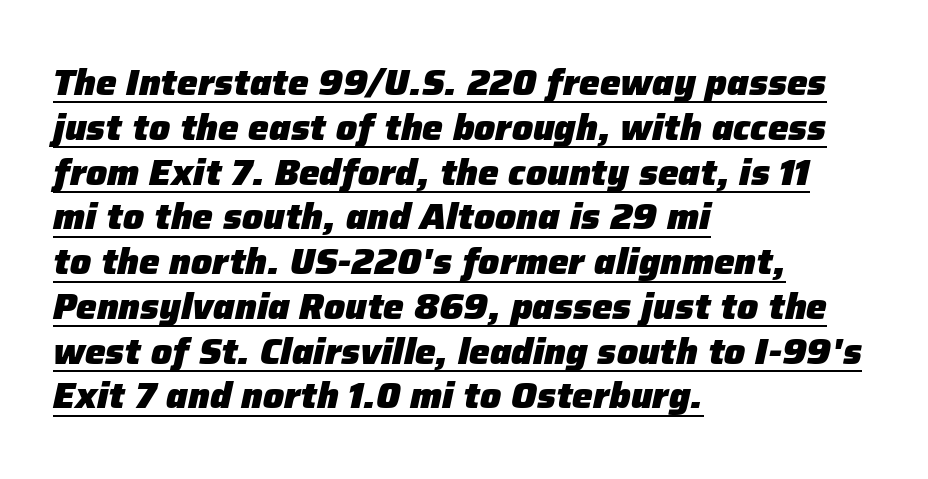
Each letter keeps its own natural width here, so spacing adapts to shape. In terms of letterspacing, this is plain default setting. This rendering uses left alignment, leaving the right contour irregular. Look at the stroke-to-counter ratio: heavy, a bold. The specimen includes a rule beneath the text block's lines. The typography opts for an oblique posture over an upright one.
